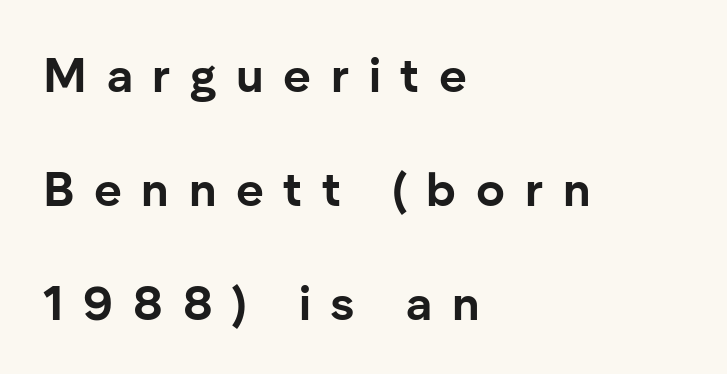
{"serif": "no", "italic": "no", "bold": "yes", "weight": "bold", "width": "normal", "stroke_contrast": "low", "x_height": "medium", "monospaced": "no", "underline": "no", "align": "left", "line_spacing": "loose", "line_spacing_ratio": 2.38, "letter_spacing": "wide", "letter_spacing_em": 0.41, "glyph_px": 48}
